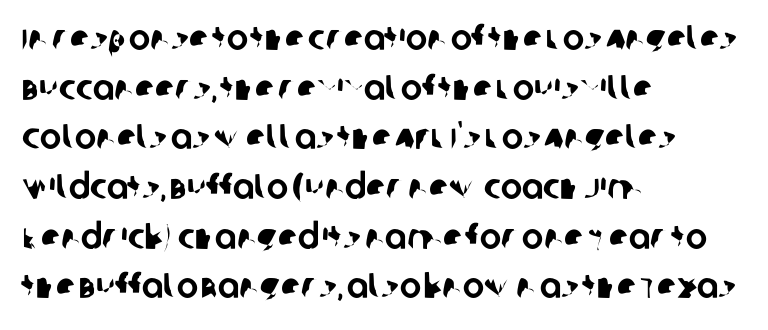
{"serif": "no", "width": "normal", "stroke_contrast": "low", "x_height": "large", "monospaced": "no", "underline": "no", "align": "left", "line_spacing": "normal", "line_spacing_ratio": 1.38, "letter_spacing": "normal", "letter_spacing_em": 0.0, "glyph_px": 36}
